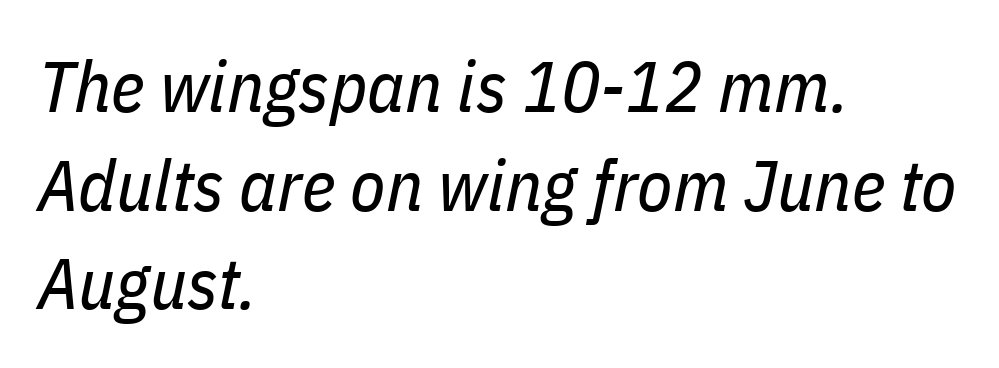
Alignment: flush left. Notice how descenders clear the ascenders below comfortably — that's standard leading. A typesetter would call this proportional, since set widths differ per character. Clear beneath every line of the passage. Italic: yes, the glyphs are oblique.
